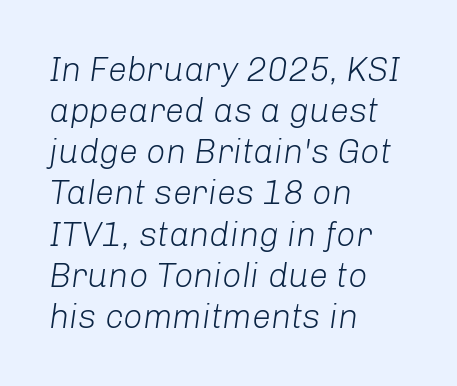
Caption: multi-line text, flush left, ragged right. No heavy texture on the line: the type isn't bold. Default kerning and tracking; the words read as compact shapes. The glyphs are unaccompanied by any horizontal stroke below them. You could not count columns in this text — the font is proportionally spaced.
